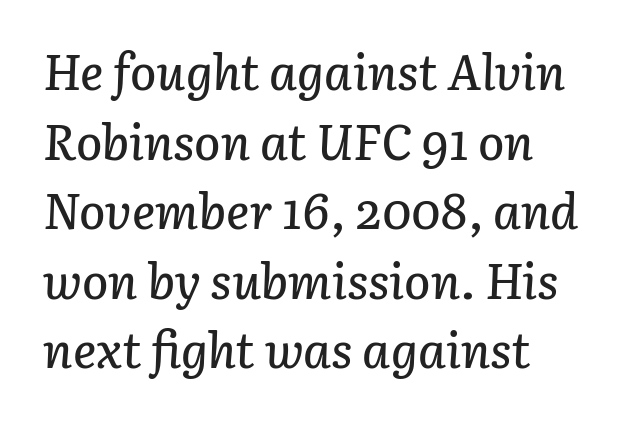
{"italic": "yes", "lean": "right", "slant_degrees": 3, "width": "normal", "stroke_contrast": "low", "x_height": "medium", "monospaced": "no", "underline": "no", "align": "left", "line_spacing": "normal", "line_spacing_ratio": 1.42, "letter_spacing": "normal", "letter_spacing_em": 0.0, "glyph_px": 49}
